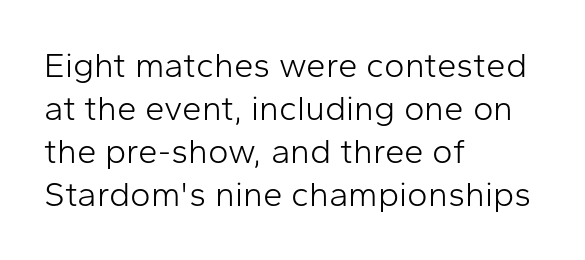
{"serif": "no", "italic": "no", "bold": "no", "weight": "light", "width": "normal", "stroke_contrast": "low", "x_height": "medium", "monospaced": "no", "underline": "no", "align": "left", "line_spacing_ratio": 1.23, "letter_spacing": "normal", "letter_spacing_em": 0.0, "glyph_px": 35}
